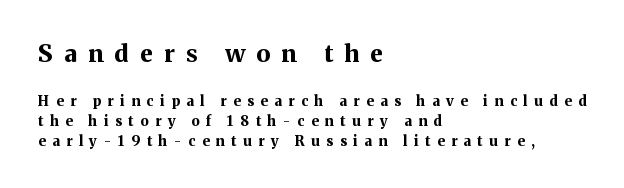
The words here are not underlined. One glance says typical: line gaps are just what's usual. Scale decreases going downward across the two blocks. This is the regular roman posture of the typeface. Bold? Absolutely — the strokes are thick and heavy. Left-aligned paragraph, ragged on the right.
